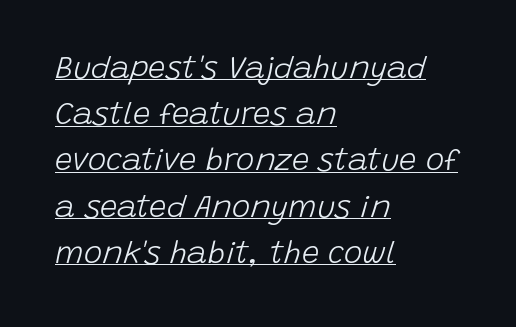
Q: Is the text bold? A: No.
Q: Is the text italic (slanted)? A: Yes, it leans right by about 15 degrees.
Q: Is the text underlined? A: Yes.
Q: How is the paragraph aligned? A: Left-aligned.
Q: Is the spacing between letters normal or unusually wide? A: Normal.
Q: Is the spacing between lines tight, normal or loose? A: Normal.
Q: Width (condensed, normal, or wide)? A: Normal.
Q: Stroke contrast? A: Low.
Q: x-height? A: Large.
Q: Monospaced? A: No.
